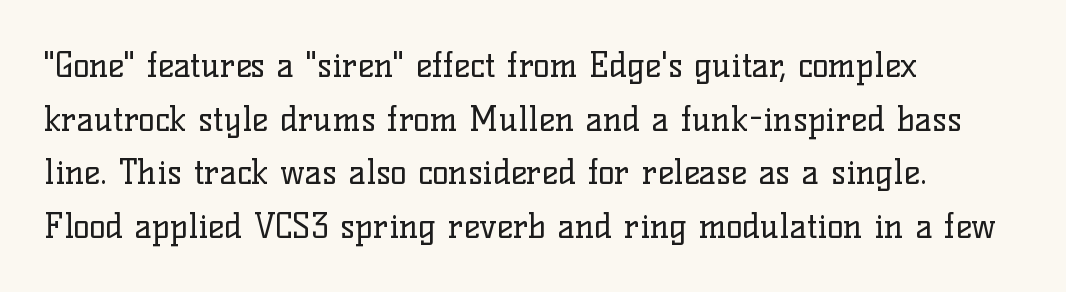
The image shows 34 px regular-weight serif type, upright; set left-aligned, normal line spacing (1.58x), normal letter spacing, not underlined; low stroke contrast and a medium x-height.
